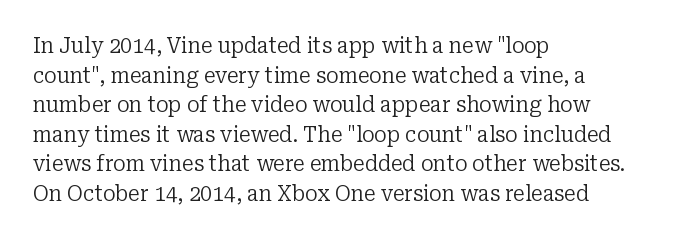
The image shows 21 px text type, upright; set left-aligned, normal line spacing (1.41x), normal letter spacing, not underlined.
